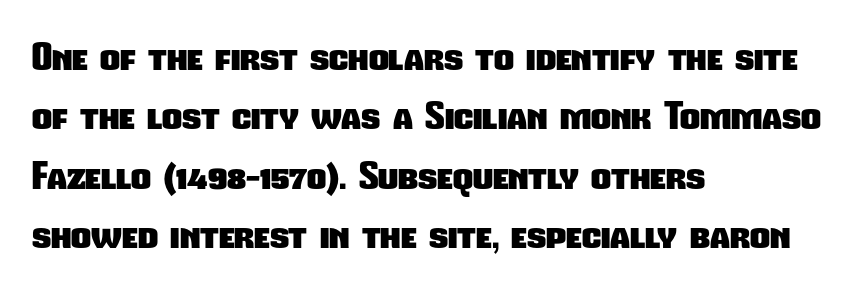
The image shows 39 px heavy, condensed sans-serif type; set left-aligned, normal line spacing (1.52x), normal letter spacing, not underlined; low stroke contrast and a medium x-height.
